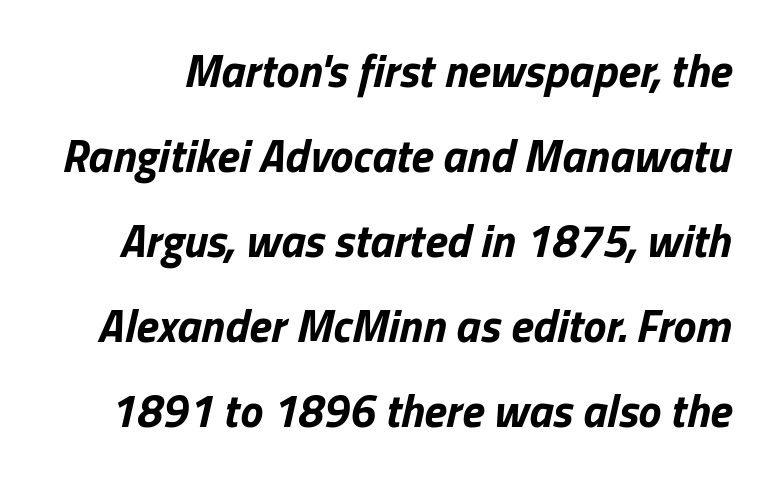
Chunky letters — that's bold for sure. Unmarked baselines from the first word to the last. Compared with ordinary roman type, these characters are visibly tilted. Is this a fixed-width face? No — the glyphs have proportional, varying widths. Each word holds together tightly as a unit, with standard inter-letter gaps.
